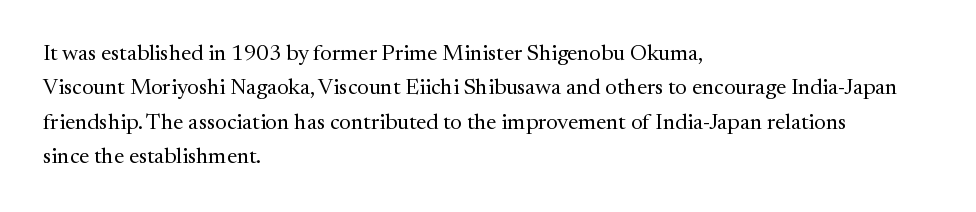
The image shows 22 px text type, upright; set left-aligned, normal line spacing (1.56x), normal letter spacing, not underlined.
